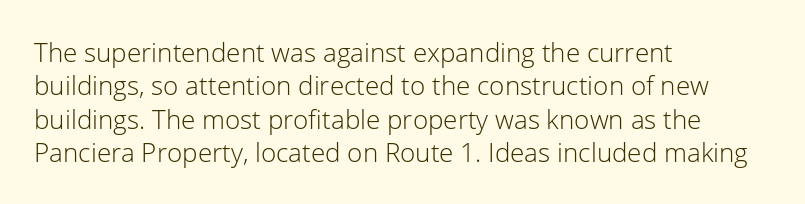
Q: Is the text bold? A: No.
Q: Is the text italic (slanted)? A: No, it is upright.
Q: Is the text underlined? A: No.
Q: How is the paragraph aligned? A: Left-aligned.
Q: Is the spacing between letters normal or unusually wide? A: Normal.
Q: Is the spacing between lines tight, normal or loose? A: Normal.
